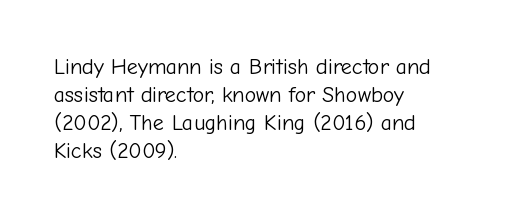
The image shows 22 px text type, upright; set left-aligned, normal line spacing (1.27x), normal letter spacing, not underlined.
